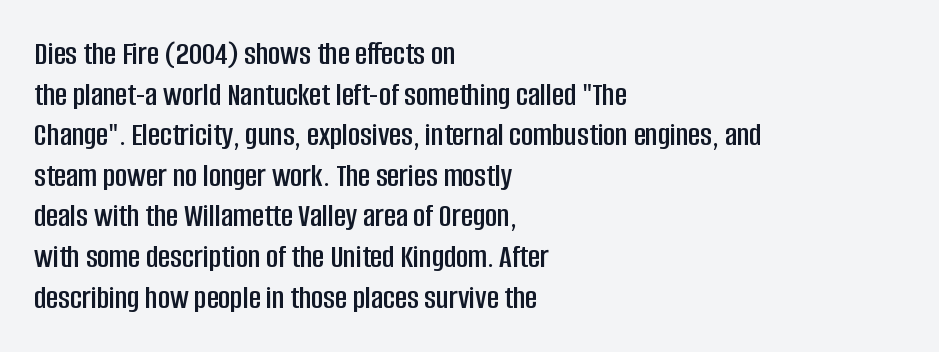
{"serif": "no", "italic": "no", "width": "condensed", "stroke_contrast": "low", "x_height": "large", "monospaced": "no", "underline": "no", "align": "left", "line_spacing_ratio": 1.23, "letter_spacing": "normal", "letter_spacing_em": 0.0, "glyph_px": 33}
